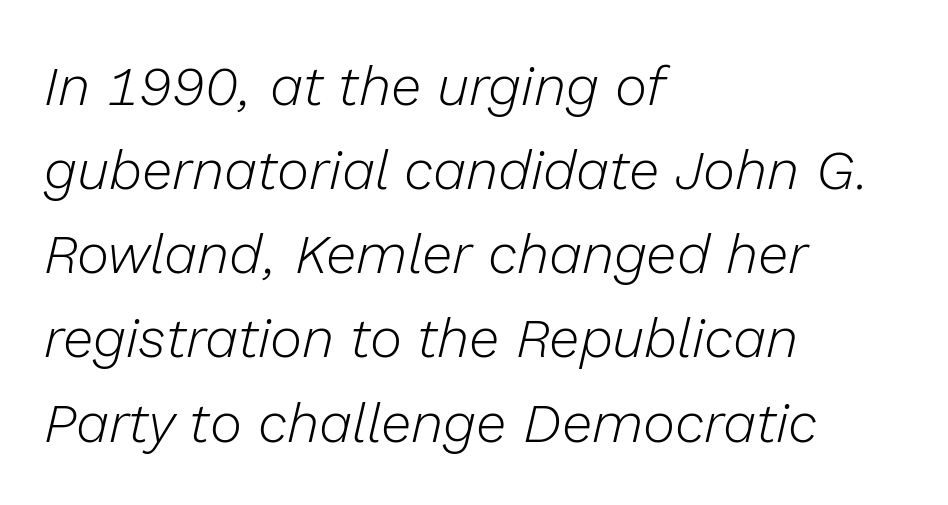
Q: Is the text bold? A: No.
Q: Is the text italic (slanted)? A: Yes, it leans right by about 13 degrees.
Q: Is the text underlined? A: No.
Q: How is the paragraph aligned? A: Left-aligned.
Q: Is the spacing between letters normal or unusually wide? A: Normal.
Q: Is the spacing between lines tight, normal or loose? A: Normal.
Q: Width (condensed, normal, or wide)? A: Normal.
Q: Stroke contrast? A: Low.
Q: x-height? A: Medium.
Q: Monospaced? A: No.
